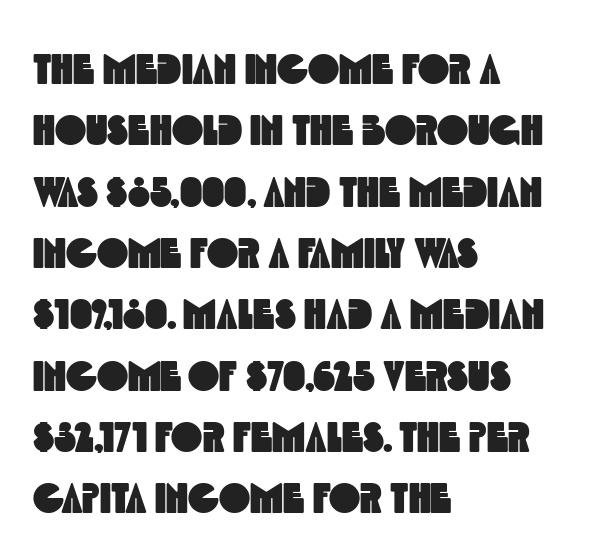
Q: Is the typeface a serif or a sans-serif typeface? A: Sans-serif.
Q: Is the text underlined? A: No.
Q: How is the paragraph aligned? A: Left-aligned.
Q: Is the spacing between letters normal or unusually wide? A: Normal.
Q: Is the spacing between lines tight, normal or loose? A: Normal.
Q: Width (condensed, normal, or wide)? A: Condensed.
Q: x-height? A: Large.
Q: Monospaced? A: No.
